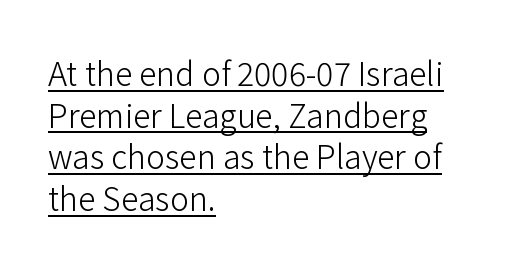
Q: Is the text bold? A: No.
Q: Is the text italic (slanted)? A: No, it is upright.
Q: Is the typeface a serif or a sans-serif typeface? A: Sans-serif.
Q: Is the text underlined? A: Yes.
Q: How is the paragraph aligned? A: Left-aligned.
Q: Is the spacing between letters normal or unusually wide? A: Normal.
Q: Is the spacing between lines tight, normal or loose? A: Normal.
Q: Width (condensed, normal, or wide)? A: Normal.
Q: Stroke contrast? A: Low.
Q: x-height? A: Medium.
Q: Monospaced? A: No.
